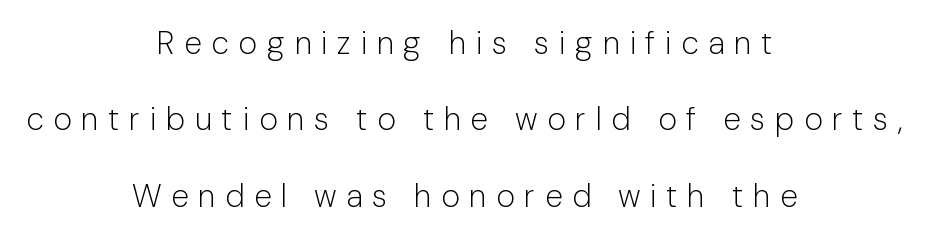
{"serif": "no", "italic": "no", "bold": "no", "weight": "light", "width": "normal", "stroke_contrast": "low", "x_height": "medium", "monospaced": "no", "underline": "no", "align": "center", "line_spacing": "loose", "line_spacing_ratio": 2.39, "letter_spacing": "wide", "letter_spacing_em": 0.3, "glyph_px": 32}
